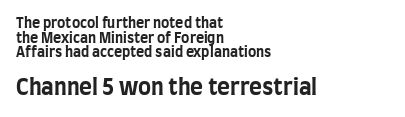
Q: Is the text bold? A: Yes.
Q: Is the text italic (slanted)? A: No, it is upright.
Q: Is the text underlined? A: No.
Q: How is the paragraph aligned? A: Left-aligned.
Q: Is the spacing between letters normal or unusually wide? A: Normal.
Q: Is the spacing between lines tight, normal or loose? A: Tight.
Q: Which block of text is set in a larger size, the first (top) or the second (bottom)? A: The second (bottom) one.
